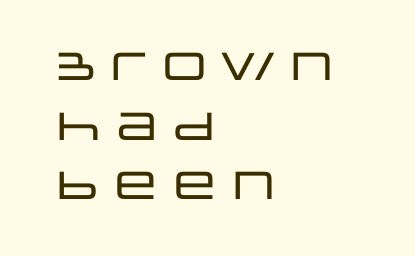
{"serif": "no", "italic": "no", "width": "wide", "stroke_contrast": "low", "x_height": "large", "monospaced": "no", "underline": "no", "align": "left", "line_spacing": "normal", "line_spacing_ratio": 1.53, "letter_spacing": "normal", "letter_spacing_em": 0.0, "glyph_px": 39}
